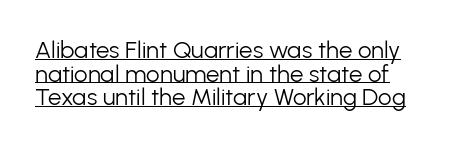
Q: Is the text bold? A: No.
Q: Is the text italic (slanted)? A: No, it is upright.
Q: Is the text underlined? A: Yes.
Q: Is the spacing between letters normal or unusually wide? A: Normal.
Q: Is the spacing between lines tight, normal or loose? A: Tight.
